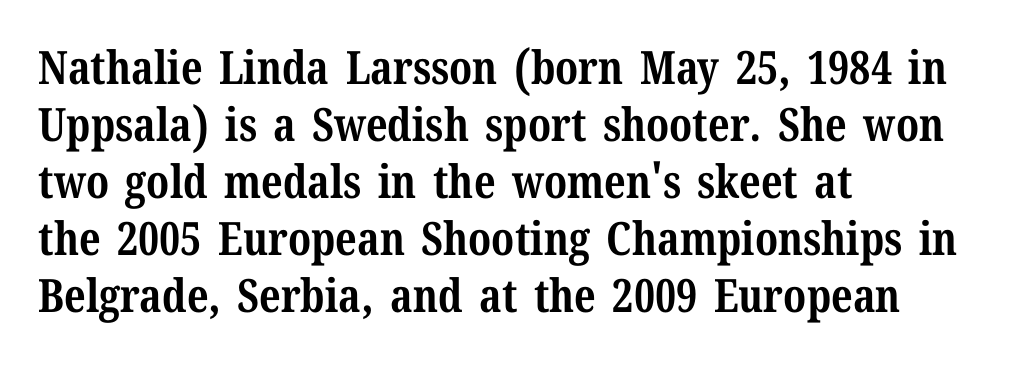
The line texture is even and compact thanks to regular tracking. Looks like regular typesetting: each glyph gets only the width it needs. The typography opts for an upright posture over an oblique one. A serif font was chosen for this passage.
